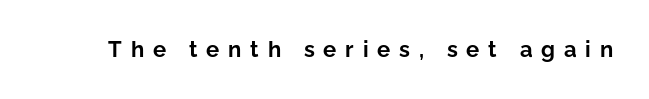
{"italic": "no", "bold": "yes", "underline": "no", "letter_spacing": "wide", "letter_spacing_em": 0.4, "glyph_px": 22}
